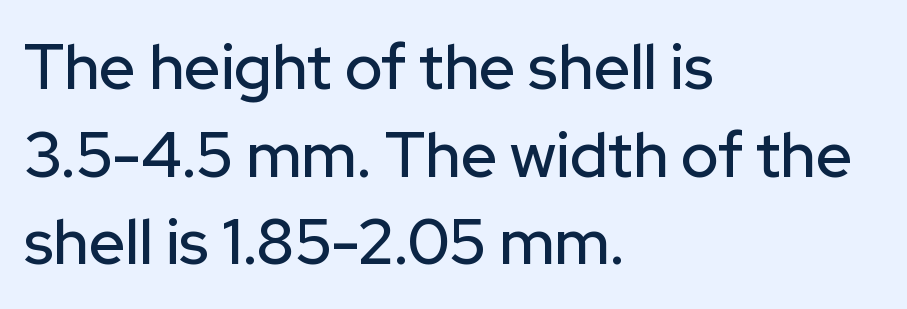
The image shows 63 px sans-serif type, upright; set left-aligned, normal line spacing (1.39x), normal letter spacing, not underlined; low stroke contrast and a medium x-height.
